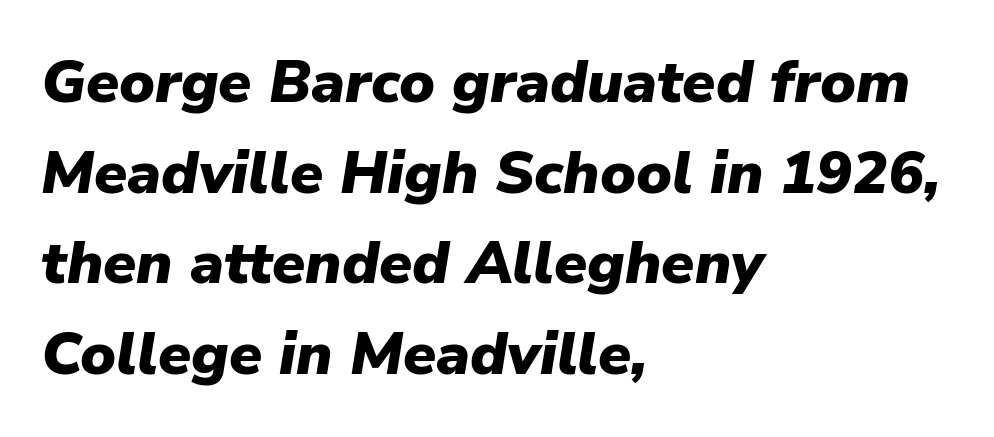
Q: Is the text bold? A: Yes.
Q: Is the text italic (slanted)? A: Yes, it leans right by about 9 degrees.
Q: Is the text underlined? A: No.
Q: How is the paragraph aligned? A: Left-aligned.
Q: Is the spacing between letters normal or unusually wide? A: Normal.
Q: Is the spacing between lines tight, normal or loose? A: Normal.
Q: Width (condensed, normal, or wide)? A: Normal.
Q: Stroke contrast? A: Low.
Q: x-height? A: Medium.
Q: Monospaced? A: No.
